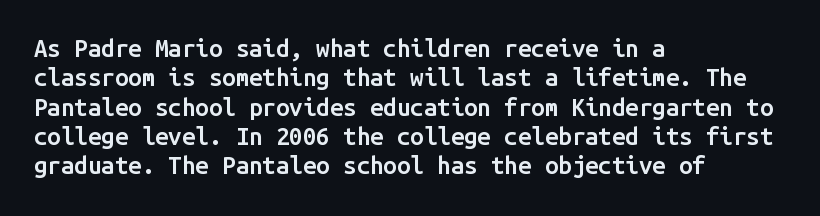
This rendering leaves character spacing at its baseline value. The gap between lines stays unmarked. Characters remain perfectly vertical along every line. The compositor pushed each line to the left boundary.
